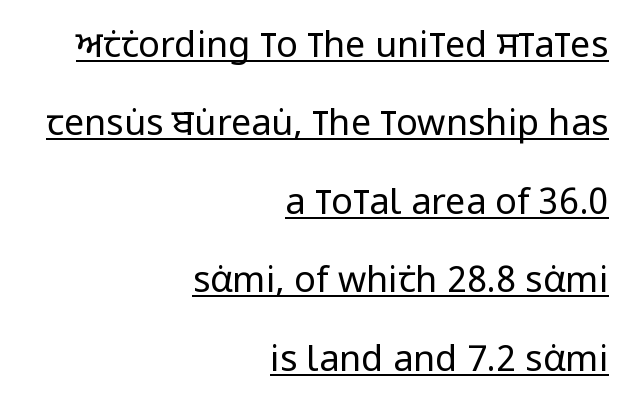
{"serif": "no", "italic": "no", "bold": "no", "weight": "regular", "width": "condensed", "stroke_contrast": "low", "x_height": "large", "monospaced": "no", "underline": "yes", "align": "right", "line_spacing": "loose", "line_spacing_ratio": 2.18, "letter_spacing": "normal", "letter_spacing_em": 0.0, "glyph_px": 36}
